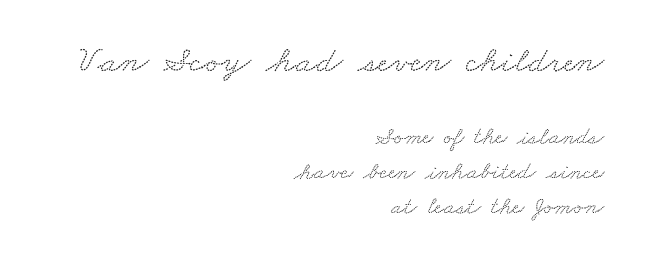
The image shows 37 px wide type; set right-aligned, normal line spacing (1.4x), normal letter spacing, not underlined; the first (top) block is 1.48x larger; low stroke contrast and a small x-height.
